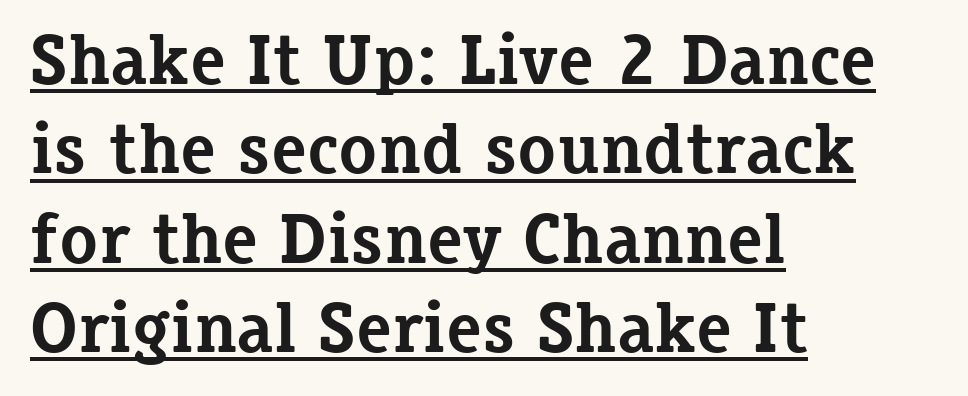
Examine the stroke ends and you'll spot serifs. The gaps between neighbouring characters are ordinary and unremarkable. Each line starts at the same left margin while the right side varies. Horizontal bands of white between lines are of average thickness.
